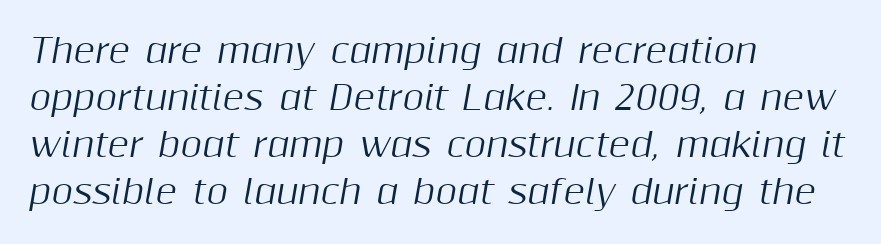
The image shows 33 px text type, italic (leaning right); set left-aligned, normal line spacing (1.42x), normal letter spacing, not underlined; medium stroke contrast and a medium x-height.
